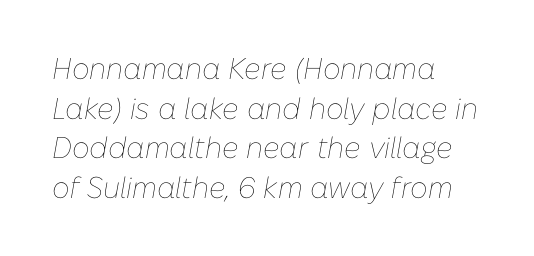
The image shows 30 px thin type, italic (leaning right); set left-aligned, normal line spacing (1.32x), normal letter spacing, not underlined; low stroke contrast and a medium x-height.
